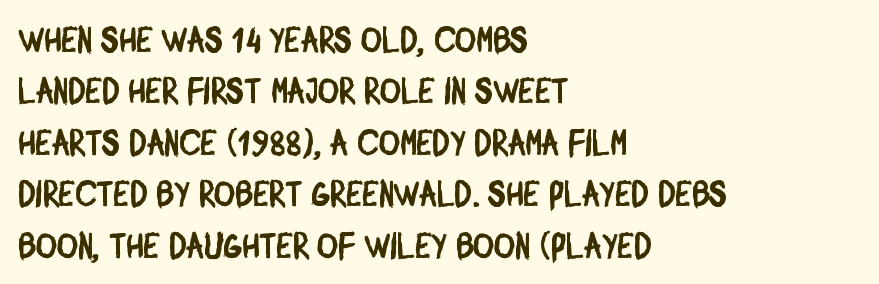
Q: Is the typeface a serif or a sans-serif typeface? A: Sans-serif.
Q: Is the text underlined? A: No.
Q: How is the paragraph aligned? A: Left-aligned.
Q: Is the spacing between letters normal or unusually wide? A: Normal.
Q: Is the spacing between lines tight, normal or loose? A: Normal.
Q: Width (condensed, normal, or wide)? A: Condensed.
Q: Stroke contrast? A: Low.
Q: x-height? A: Large.
Q: Monospaced? A: No.
